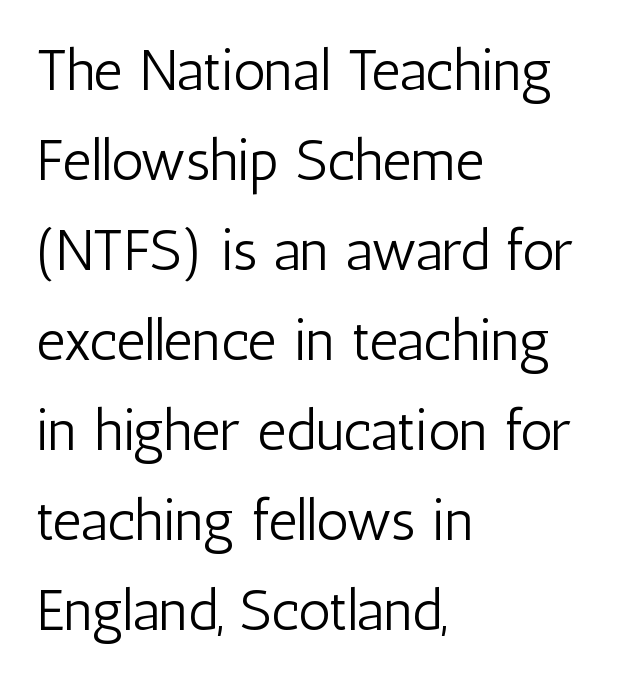
The image shows 57 px light, condensed sans-serif type, upright; set left-aligned, normal line spacing (1.58x), normal letter spacing, not underlined; low stroke contrast and a medium x-height.
